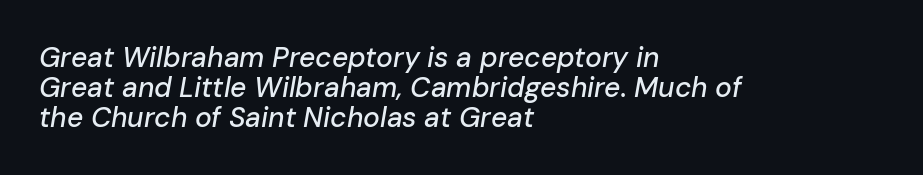
The image shows 28 px text type, italic (leaning right); set left-aligned, tight line spacing (1.07x), normal letter spacing, not underlined; low stroke contrast and a medium x-height.
